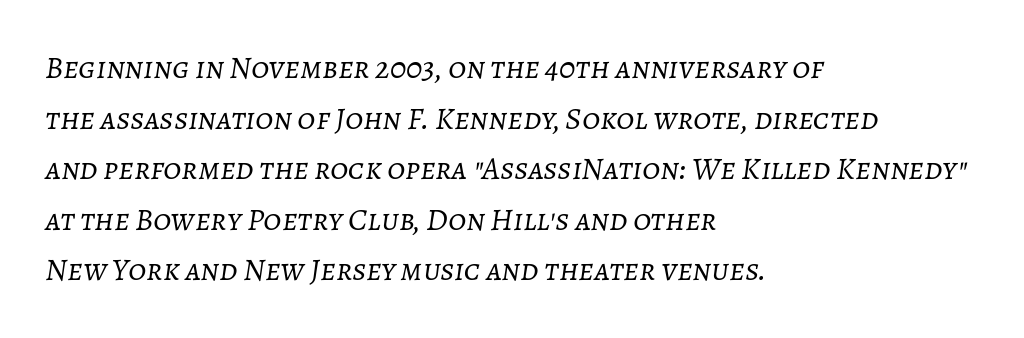
Successive baselines arrive at the customary interval. Line starts are locked; line ends wander. In terms of letterspacing, this is plain default setting. Just letters on the line, the space beneath them empty. Style check: oblique.
